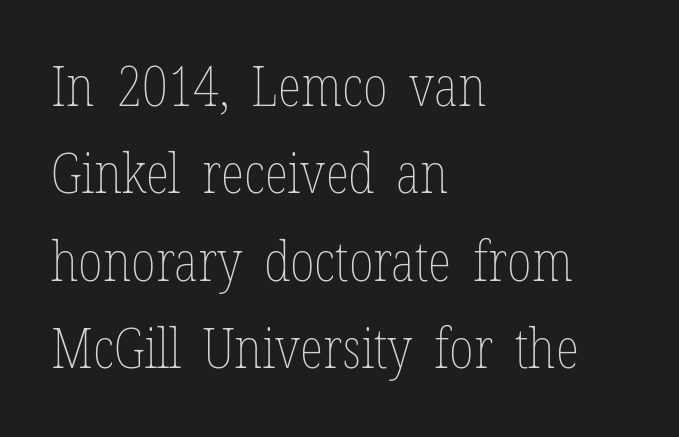
Is there any slant? The stems are plumb. Left-aligned paragraph, ragged on the right. Bare-footed words on every line. The passage shown is typed in a proportional face where columns would drift. Caption: standard tracking, unaltered.
